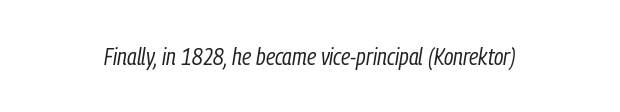
Q: Is the text bold? A: No.
Q: Is the text italic (slanted)? A: Yes, it leans right by about 9 degrees.
Q: Is the text underlined? A: No.
Q: Is the spacing between letters normal or unusually wide? A: Normal.
